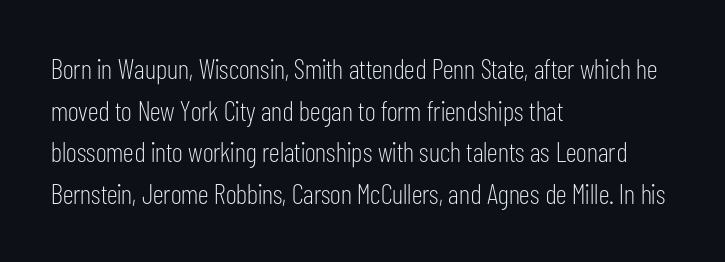
Q: Is the text bold? A: No.
Q: Is the text italic (slanted)? A: No, it is upright.
Q: Is the typeface a serif or a sans-serif typeface? A: Sans-serif.
Q: Is the text underlined? A: No.
Q: How is the paragraph aligned? A: Left-aligned.
Q: Is the spacing between letters normal or unusually wide? A: Normal.
Q: Is the spacing between lines tight, normal or loose? A: Normal.
Q: Width (condensed, normal, or wide)? A: Condensed.
Q: Stroke contrast? A: Low.
Q: x-height? A: Medium.
Q: Monospaced? A: No.
